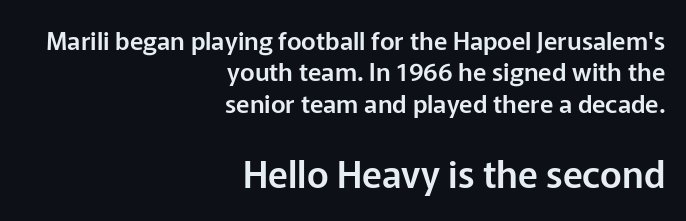
The image shows 37 px sans-serif type, upright; set right-aligned, normal line spacing (1.26x), normal letter spacing, not underlined; the second (bottom) block is 1.48x larger; low stroke contrast and a medium x-height.
